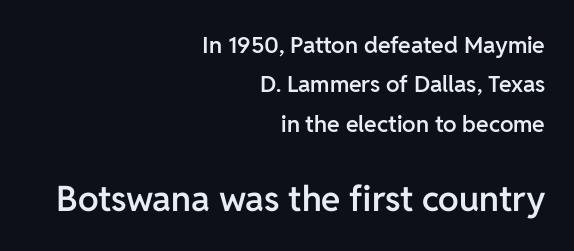
{"serif": "no", "italic": "no", "bold": "semi", "weight": "semibold", "width": "normal", "stroke_contrast": "low", "x_height": "medium", "monospaced": "no", "underline": "no", "align": "right", "line_spacing_ratio": 1.71, "letter_spacing": "normal", "letter_spacing_em": 0.0, "larger_block": "second", "size_ratio": 1.52, "glyph_px": 35}
